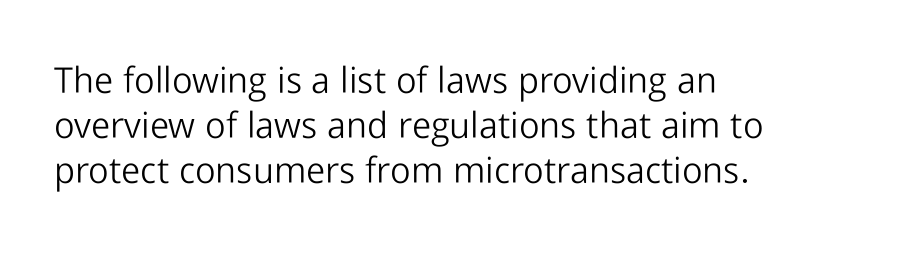
{"serif": "no", "italic": "no", "bold": "no", "weight": "light", "width": "normal", "stroke_contrast": "low", "x_height": "medium", "monospaced": "no", "underline": "no", "align": "left", "line_spacing": "normal", "line_spacing_ratio": 1.25, "letter_spacing": "normal", "letter_spacing_em": 0.0, "glyph_px": 36}
